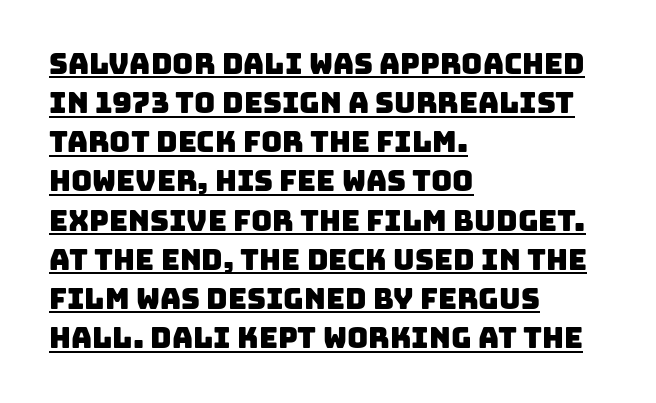
{"serif": "no", "width": "normal", "stroke_contrast": "low", "x_height": "large", "monospaced": "no", "underline": "yes", "align": "left", "line_spacing": "normal", "line_spacing_ratio": 1.35, "letter_spacing": "normal", "letter_spacing_em": 0.0, "glyph_px": 29}
